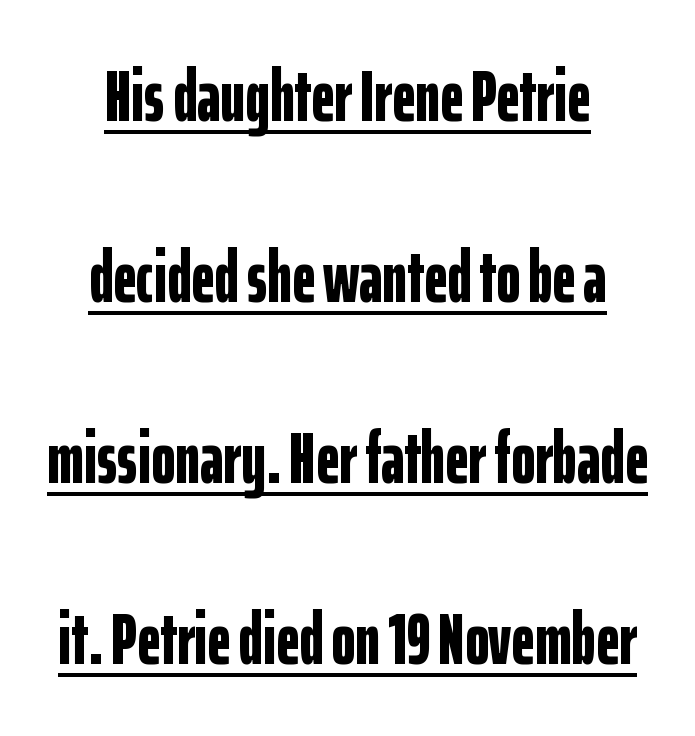
The image shows 73 px bold, condensed sans-serif type, upright; set centered, loose line spacing (2.48x), normal letter spacing, underlined; low stroke contrast and a medium x-height.
